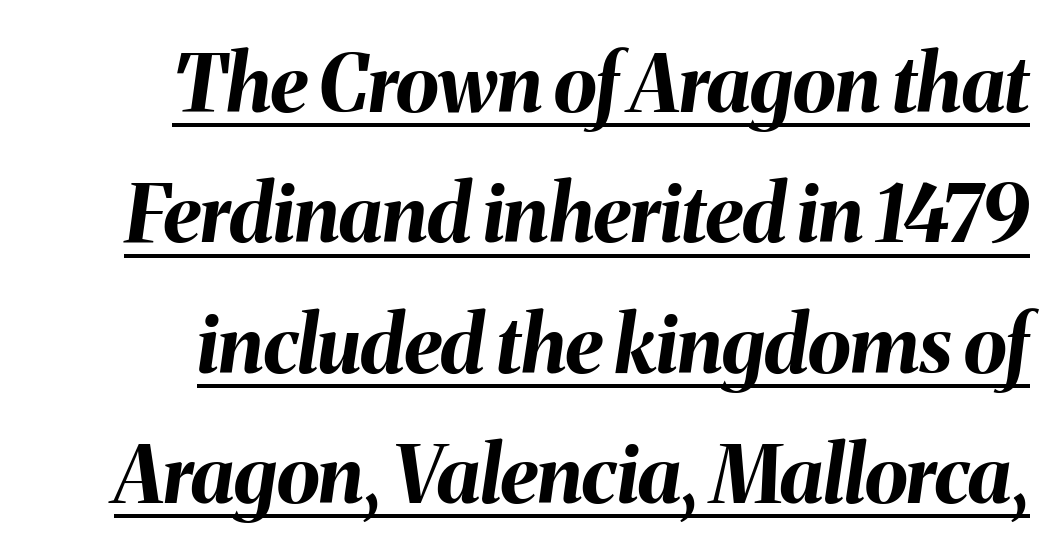
Q: Is the text bold? A: Yes.
Q: Is the text italic (slanted)? A: Yes, it leans right by about 8 degrees.
Q: Is the text underlined? A: Yes.
Q: Is the spacing between letters normal or unusually wide? A: Normal.
Q: Is the spacing between lines tight, normal or loose? A: Normal.
Q: Width (condensed, normal, or wide)? A: Normal.
Q: Stroke contrast? A: Medium.
Q: x-height? A: Medium.
Q: Monospaced? A: No.
